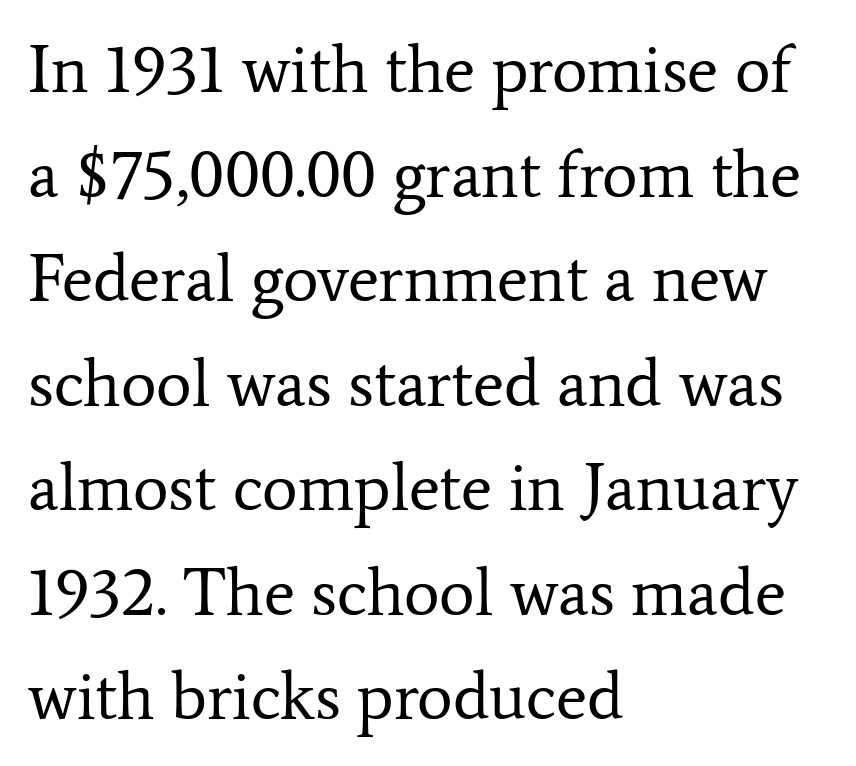
No italicization has been applied; the sample stays upright. Honestly, the letter spacing is just normal — you wouldn't notice it. A quiet, ordinary-to-light weight characterises the typeface. Underlining? Definitely not there. These lines are rendered in a variable-pitch font. Alignment: flush left.
